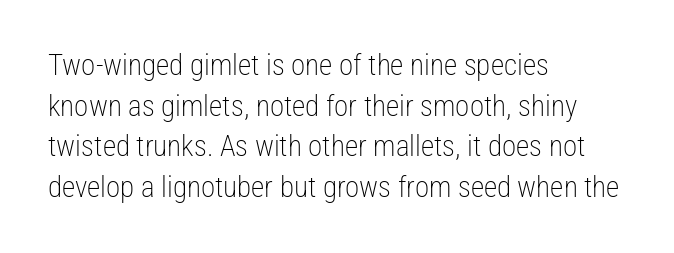
{"serif": "no", "italic": "no", "bold": "no", "weight": "light", "width": "condensed", "stroke_contrast": "low", "x_height": "medium", "monospaced": "no", "underline": "no", "align": "left", "line_spacing": "normal", "line_spacing_ratio": 1.4, "letter_spacing": "normal", "letter_spacing_em": 0.0, "glyph_px": 29}
